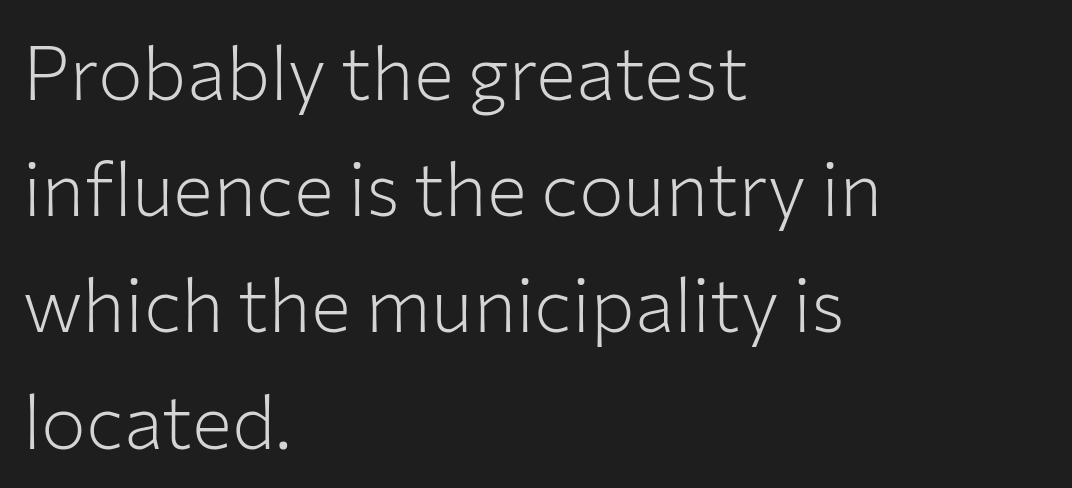
{"serif": "no", "italic": "no", "bold": "no", "weight": "light", "width": "normal", "stroke_contrast": "low", "x_height": "medium", "monospaced": "no", "underline": "no", "align": "left", "line_spacing": "normal", "line_spacing_ratio": 1.55, "letter_spacing": "normal", "letter_spacing_em": 0.0, "glyph_px": 75}
